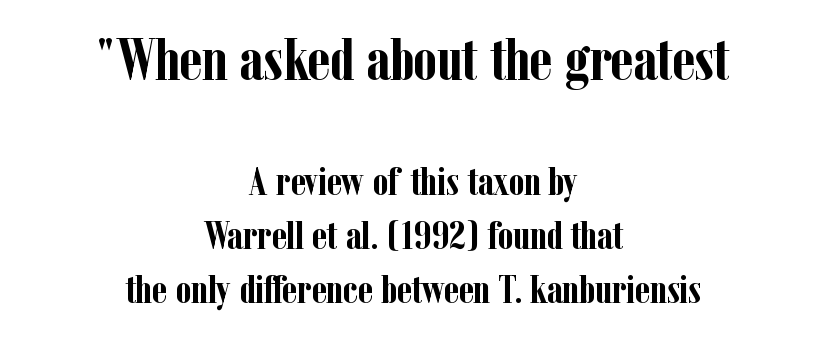
You could not count columns in this text — the font is proportionally spaced. Horizontal bands of white between lines are of average thickness. Only glyphs here, with clear space below each row. Is this a sans? No — the strokes have serifs.
